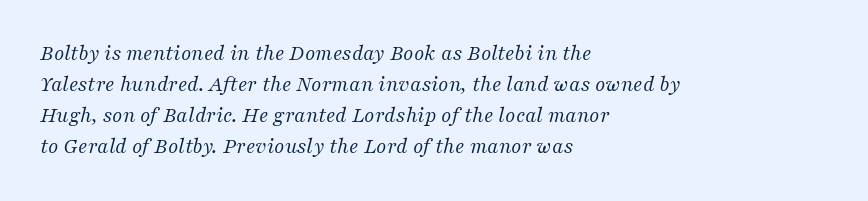
The image shows 22 px text type, italic (leaning right); set left-aligned, normal line spacing (1.41x), normal letter spacing, not underlined.
